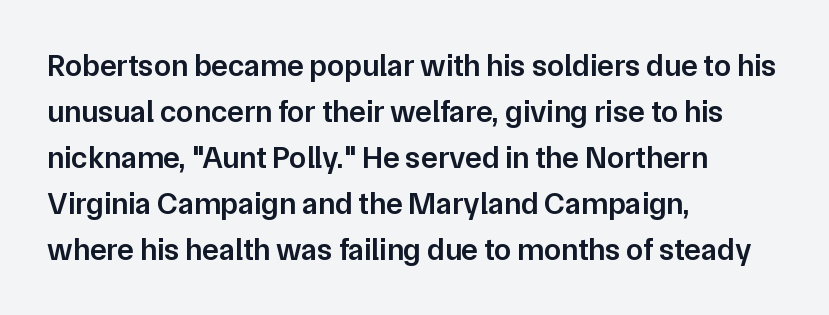
{"serif": "no", "italic": "no", "bold": "semi", "weight": "semibold", "width": "normal", "stroke_contrast": "low", "x_height": "medium", "monospaced": "no", "underline": "no", "align": "left", "line_spacing": "normal", "line_spacing_ratio": 1.48, "letter_spacing": "normal", "letter_spacing_em": 0.0, "glyph_px": 31}
